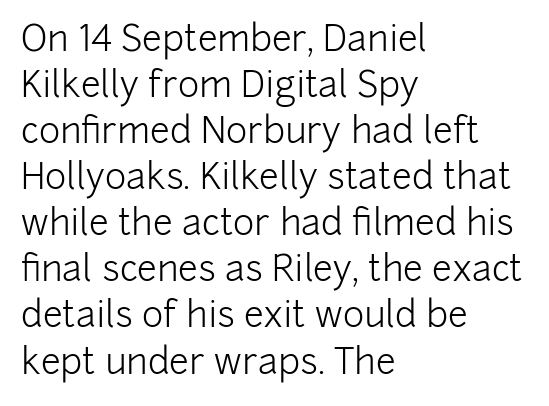
Q: Is the text bold? A: No.
Q: Is the text italic (slanted)? A: No, it is upright.
Q: Is the typeface a serif or a sans-serif typeface? A: Sans-serif.
Q: Is the text underlined? A: No.
Q: How is the paragraph aligned? A: Left-aligned.
Q: Is the spacing between letters normal or unusually wide? A: Normal.
Q: Is the spacing between lines tight, normal or loose? A: Normal.
Q: Width (condensed, normal, or wide)? A: Normal.
Q: Stroke contrast? A: Low.
Q: x-height? A: Medium.
Q: Monospaced? A: No.
